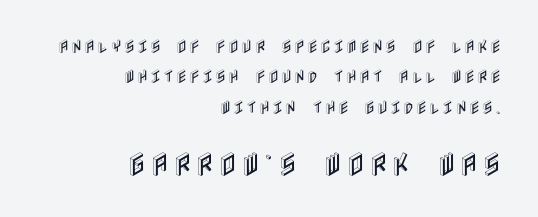
These lines are set flush right with a ragged left edge. Anything drawn beneath the words? Only blank space. Ordinary non-slanted type is in use. Quick note: interline space is abundant.
